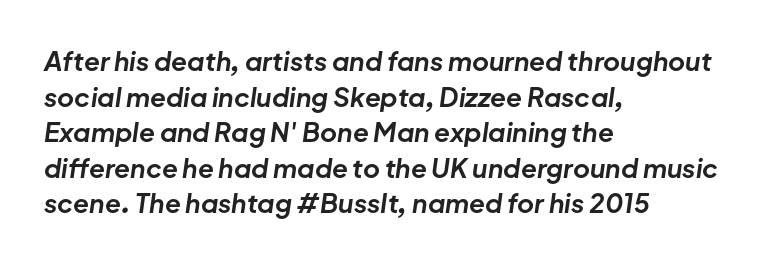
The image shows 26 px bold type, italic (leaning right); set left-aligned, normal line spacing (1.37x), normal letter spacing, not underlined.
